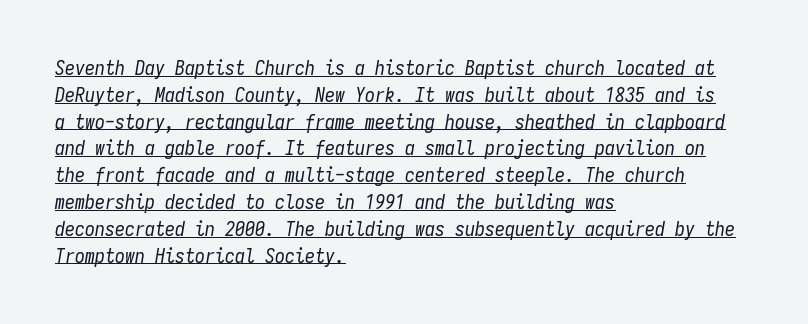
Caption: multi-line text, flush left, ragged right. Every word sits above its own underline. Stroke mass is kept to a normal reading level or below. In terms of leading, this rendering sits right in the middle. There is no visible air inserted between adjacent glyphs. The whole block is typeset with a tilt.
